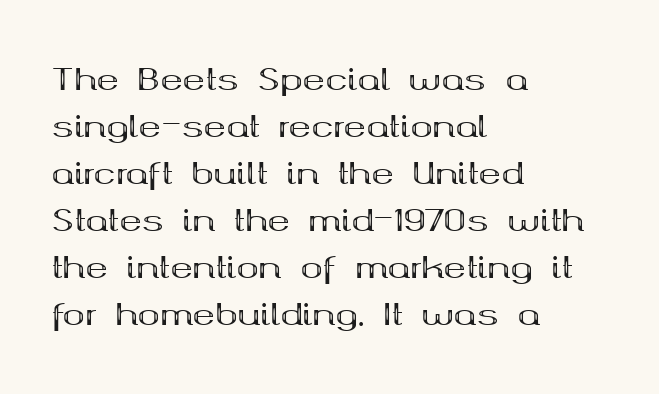
{"serif": "yes", "italic": "no", "bold": "yes", "weight": "bold", "width": "wide", "stroke_contrast": "medium", "x_height": "medium", "monospaced": "no", "underline": "no", "align": "left", "line_spacing": "normal", "line_spacing_ratio": 1.57, "letter_spacing": "normal", "letter_spacing_em": 0.0, "glyph_px": 30}
